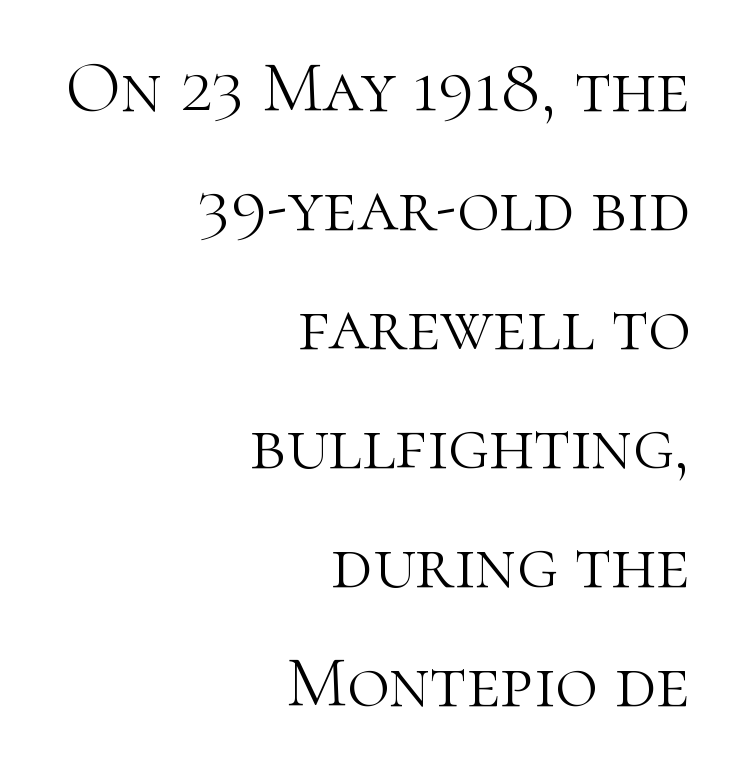
{"serif": "yes", "italic": "no", "bold": "no", "weight": "light", "width": "normal", "stroke_contrast": "high", "x_height": "medium", "monospaced": "no", "underline": "no", "align": "right", "line_spacing": "normal", "line_spacing_ratio": 1.63, "letter_spacing": "normal", "letter_spacing_em": 0.0, "glyph_px": 73}
